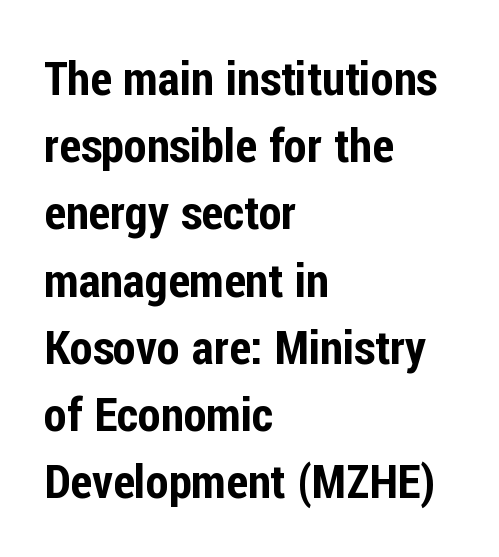
Q: Is the text italic (slanted)? A: No, it is upright.
Q: Is the typeface a serif or a sans-serif typeface? A: Sans-serif.
Q: Is the text underlined? A: No.
Q: How is the paragraph aligned? A: Left-aligned.
Q: Is the spacing between letters normal or unusually wide? A: Normal.
Q: Is the spacing between lines tight, normal or loose? A: Normal.
Q: Width (condensed, normal, or wide)? A: Condensed.
Q: Stroke contrast? A: Low.
Q: x-height? A: Medium.
Q: Monospaced? A: No.
